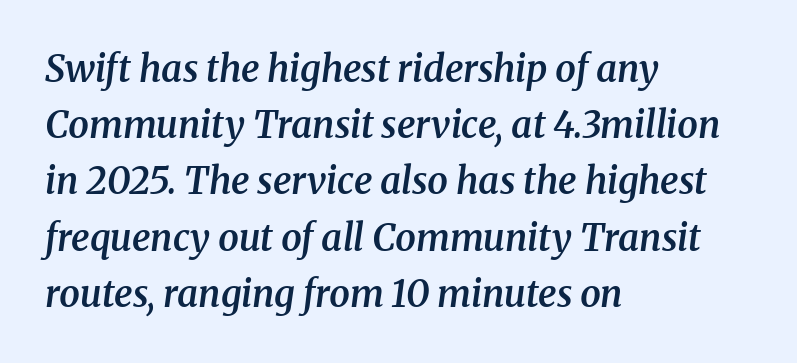
Q: Is the text bold? A: Semi-bold.
Q: Is the text italic (slanted)? A: Yes, it leans right by about 8 degrees.
Q: Is the typeface a serif or a sans-serif typeface? A: Serif.
Q: Is the text underlined? A: No.
Q: How is the paragraph aligned? A: Left-aligned.
Q: Is the spacing between letters normal or unusually wide? A: Normal.
Q: Is the spacing between lines tight, normal or loose? A: Normal.
Q: Width (condensed, normal, or wide)? A: Normal.
Q: Stroke contrast? A: Medium.
Q: x-height? A: Medium.
Q: Monospaced? A: No.
